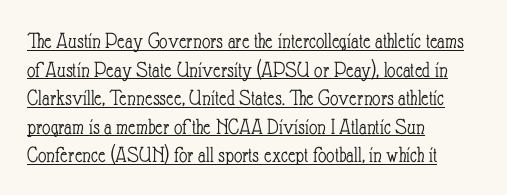
Between one letter and the next there's only the usual sliver of space. Leftover space on each line is placed entirely after the last word. The letters stand upright; this is a roman face. No heavy texture on the line: the type isn't bold. Underline: present.
